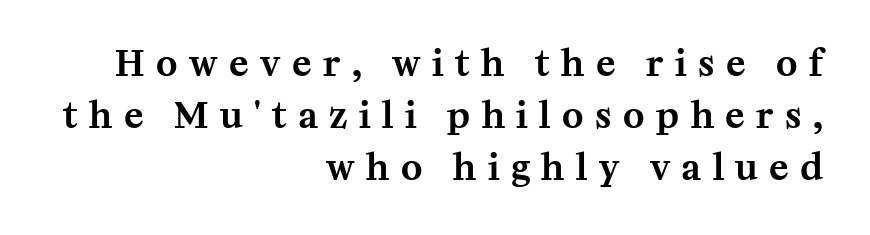
Has an underline been added? It has not. The typography opts for an upright posture over an oblique one. The horizontal fit of the characters is loose and conspicuously gappy. Compared with typical paragraphs, the rows here are spaced about the same. You can tell from the footed stems that serif type was used.
